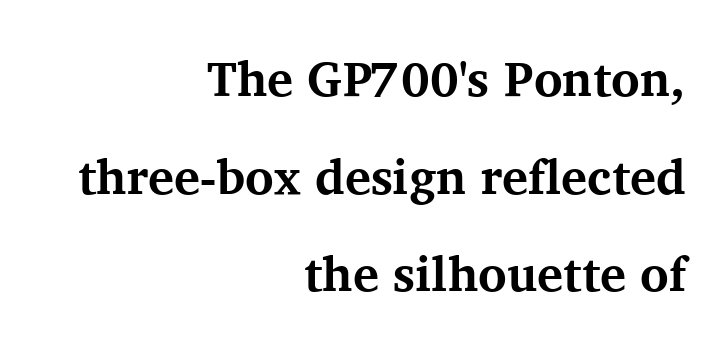
Q: Is the text bold? A: Yes.
Q: Is the text italic (slanted)? A: No, it is upright.
Q: Is the typeface a serif or a sans-serif typeface? A: Serif.
Q: Is the text underlined? A: No.
Q: How is the paragraph aligned? A: Right-aligned.
Q: Is the spacing between letters normal or unusually wide? A: Normal.
Q: Is the spacing between lines tight, normal or loose? A: Loose.
Q: Width (condensed, normal, or wide)? A: Normal.
Q: Stroke contrast? A: Medium.
Q: x-height? A: Medium.
Q: Monospaced? A: No.
